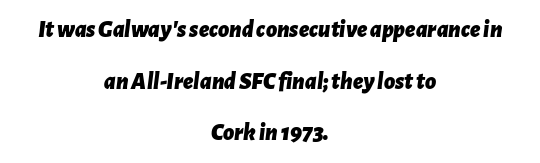
{"italic": "yes", "lean": "right", "slant_degrees": 7, "bold": "yes", "underline": "no", "align": "center", "line_spacing": "loose", "line_spacing_ratio": 2.15, "letter_spacing": "normal", "letter_spacing_em": 0.0, "glyph_px": 24}
